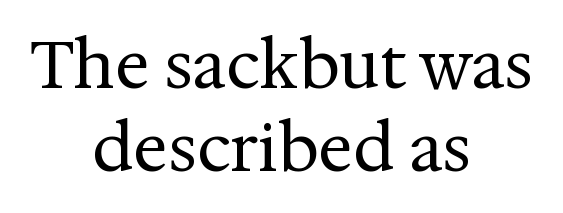
Q: Is the text bold? A: No.
Q: Is the text italic (slanted)? A: No, it is upright.
Q: Is the typeface a serif or a sans-serif typeface? A: Serif.
Q: Is the text underlined? A: No.
Q: How is the paragraph aligned? A: Centered.
Q: Is the spacing between letters normal or unusually wide? A: Normal.
Q: Is the spacing between lines tight, normal or loose? A: Normal.
Q: Width (condensed, normal, or wide)? A: Normal.
Q: Stroke contrast? A: Medium.
Q: x-height? A: Medium.
Q: Monospaced? A: No.
